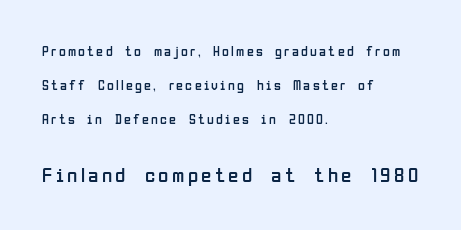
The image shows 21 px text type, upright; set left-aligned, loose line spacing (2.44x), not underlined; the second (bottom) block is 1.5x larger.
